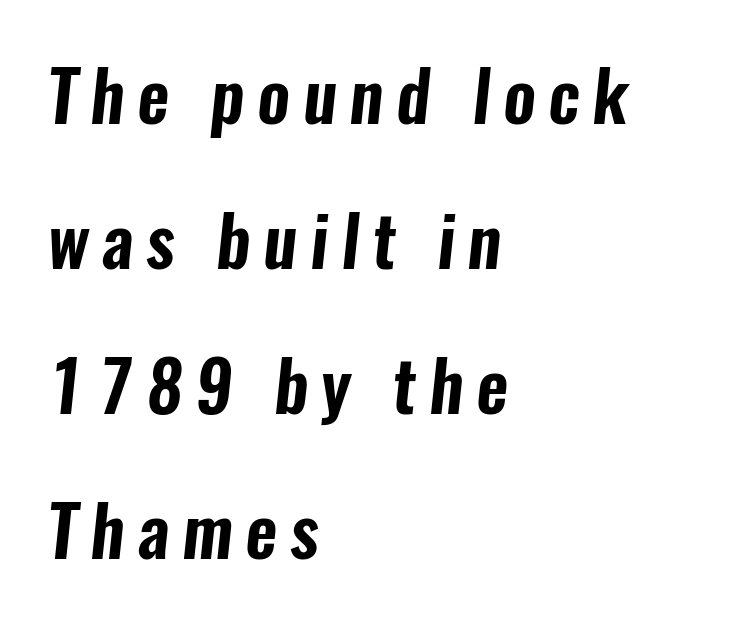
The image shows 70 px condensed sans-serif type; set left-aligned, loose line spacing (2.07x), not underlined; low stroke contrast and a medium x-height.
